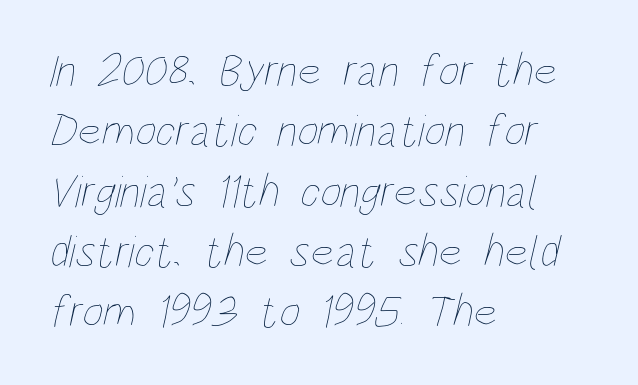
{"bold": "no", "weight": "thin", "width": "condensed", "stroke_contrast": "low", "x_height": "large", "monospaced": "no", "underline": "no", "align": "left", "line_spacing": "normal", "line_spacing_ratio": 1.31, "letter_spacing": "normal", "letter_spacing_em": 0.0, "glyph_px": 46}
